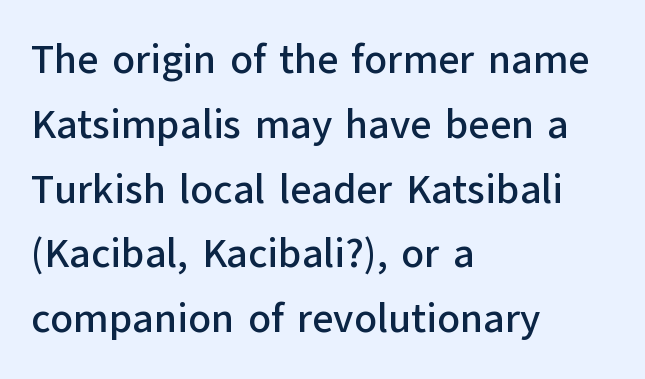
Visually the block forms a straight wall on the left and a jagged coastline on the right. Font category for this specimen: sans-serif. Unmarked baselines from the first word to the last. Notice how the stems are strictly vertical — no italics here. Looks like regular typesetting: each glyph gets only the width it needs. Between one letter and the next there's only the usual sliver of space.
